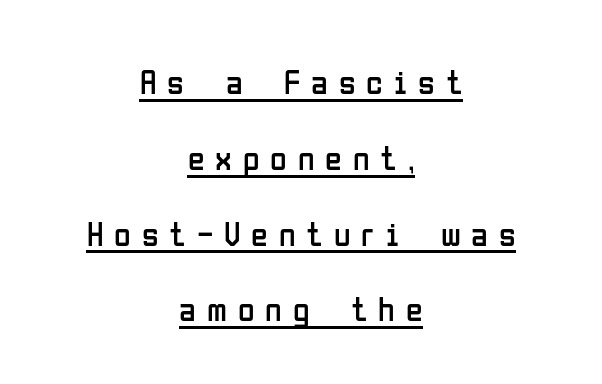
{"serif": "no", "italic": "no", "bold": "no", "weight": "regular", "width": "condensed", "stroke_contrast": "low", "x_height": "medium", "monospaced": "no", "underline": "yes", "align": "center", "line_spacing": "loose", "line_spacing_ratio": 2.23, "letter_spacing": "wide", "letter_spacing_em": 0.32, "glyph_px": 34}
